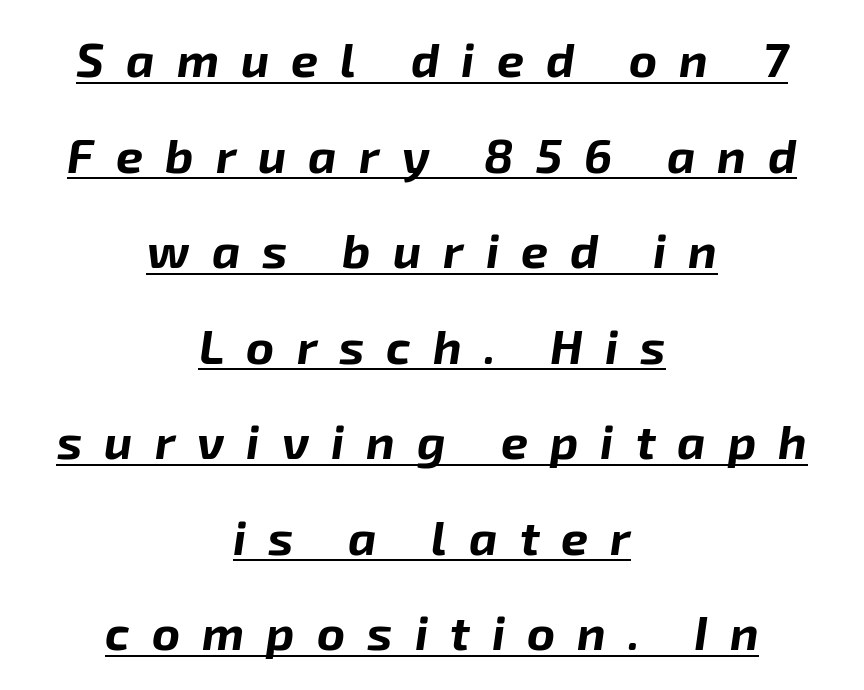
Q: Is the text bold? A: Yes.
Q: Is the text italic (slanted)? A: Yes, it leans right by about 8 degrees.
Q: Is the text underlined? A: Yes.
Q: How is the paragraph aligned? A: Centered.
Q: Is the spacing between letters normal or unusually wide? A: Unusually wide.
Q: Is the spacing between lines tight, normal or loose? A: Loose.
Q: Width (condensed, normal, or wide)? A: Normal.
Q: Stroke contrast? A: Low.
Q: x-height? A: Medium.
Q: Monospaced? A: No.
